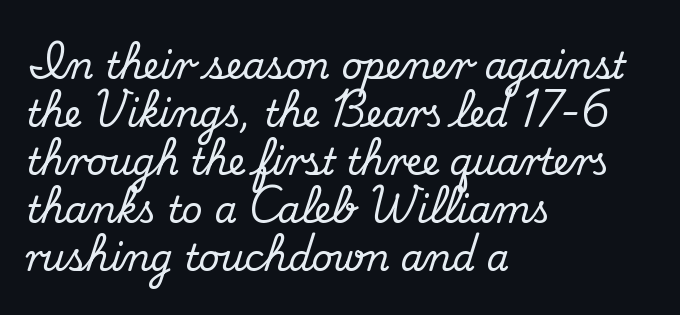
How are the letters spaced? Ordinarily, with no added tracking. The rendering uses natural spacing where letterforms have individual widths. The rendering shows small feet on the letterforms — a serif design. Regular leading. The zone under the glyphs is completely vacant.
